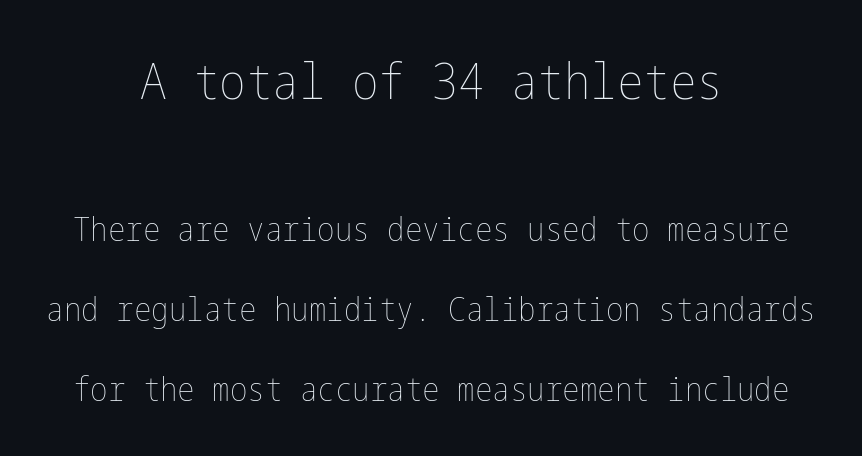
Q: Is the text bold? A: No.
Q: Is the text italic (slanted)? A: No, it is upright.
Q: Is the text underlined? A: No.
Q: How is the paragraph aligned? A: Centered.
Q: Is the spacing between letters normal or unusually wide? A: Normal.
Q: Is the spacing between lines tight, normal or loose? A: Loose.
Q: Which block of text is set in a larger size, the first (top) or the second (bottom)? A: The first (top) one.
Q: Width (condensed, normal, or wide)? A: Condensed.
Q: Stroke contrast? A: Low.
Q: x-height? A: Medium.
